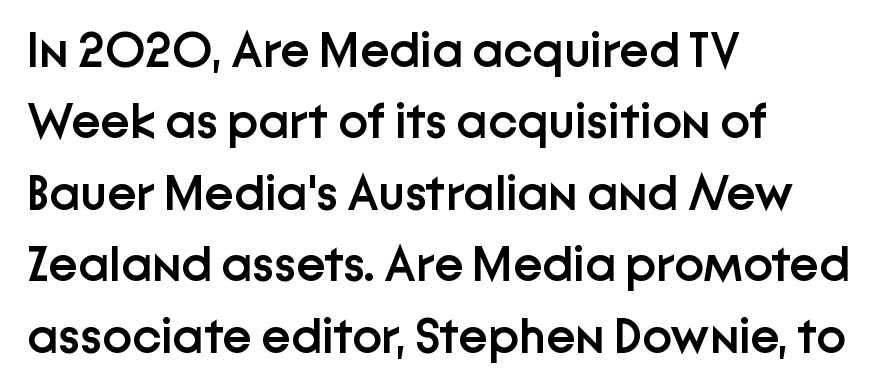
The image shows 50 px semibold sans-serif type, upright; set left-aligned, normal line spacing (1.43x), normal letter spacing, not underlined; low stroke contrast and a medium x-height.
